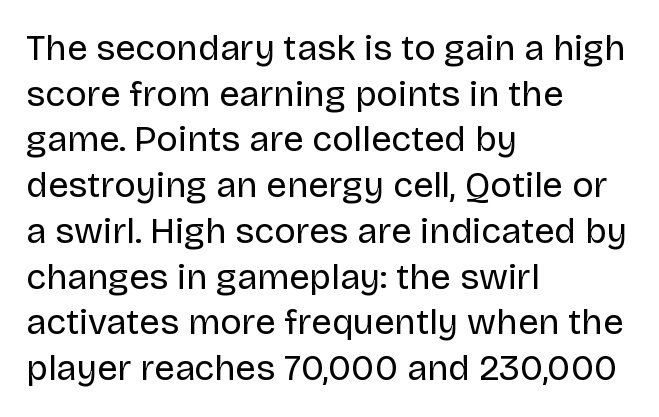
Q: Is the text bold? A: No.
Q: Is the text italic (slanted)? A: No, it is upright.
Q: Is the typeface a serif or a sans-serif typeface? A: Sans-serif.
Q: Is the text underlined? A: No.
Q: How is the paragraph aligned? A: Left-aligned.
Q: Is the spacing between letters normal or unusually wide? A: Normal.
Q: Is the spacing between lines tight, normal or loose? A: Normal.
Q: Width (condensed, normal, or wide)? A: Normal.
Q: Stroke contrast? A: Low.
Q: x-height? A: Large.
Q: Monospaced? A: No.
